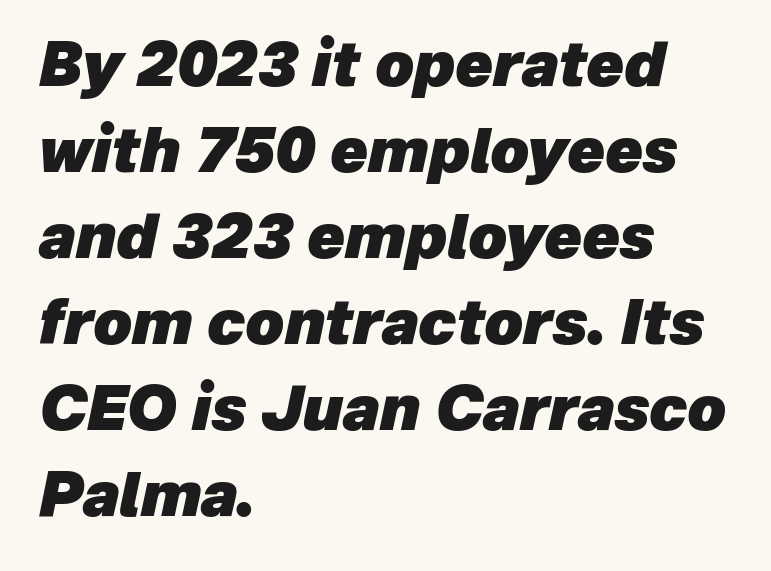
The rendering uses natural spacing where letterforms have individual widths. Honestly, the row spacing looks completely unremarkable. Slant detected: the letters are inclined. The setting favours the left margin, as ordinary paragraphs usually do. The passage shown is not underscored anywhere. The passage shown is emphatically bold.
